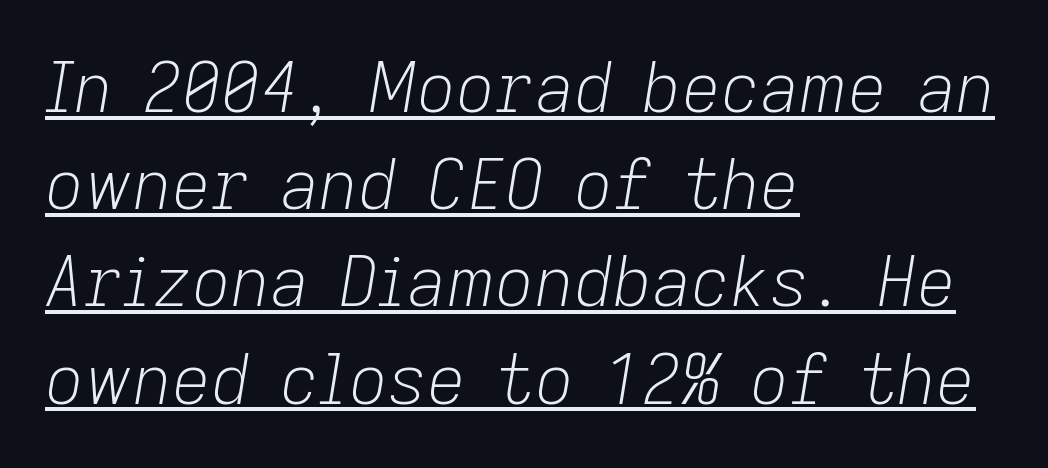
The paragraph has a hard left edge and a soft right edge. The line texture is even and compact thanks to regular tracking. You could not count columns in this text — the font is proportionally spaced. Caption: lettering with a line underneath. Tall strokes in this sample are angled rather than plumb. Quick note: interline space is typical.
